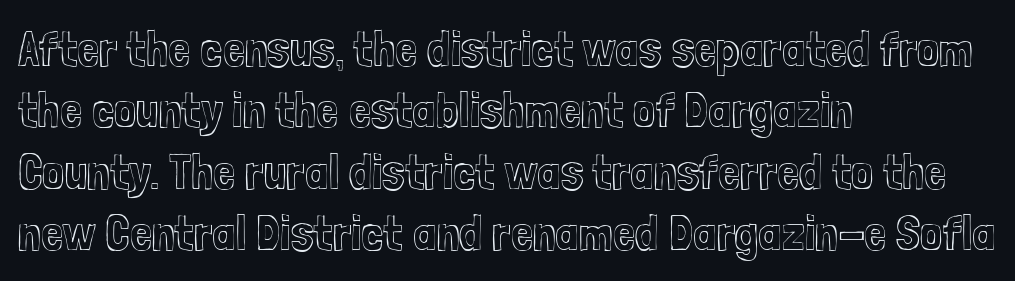
Caption: multi-line text, flush left, ragged right. Upright lettering throughout. Clear beneath every line of the passage. Each word holds together tightly as a unit, with standard inter-letter gaps. Think of a printed novel: that variable character pitch is what you see here.
